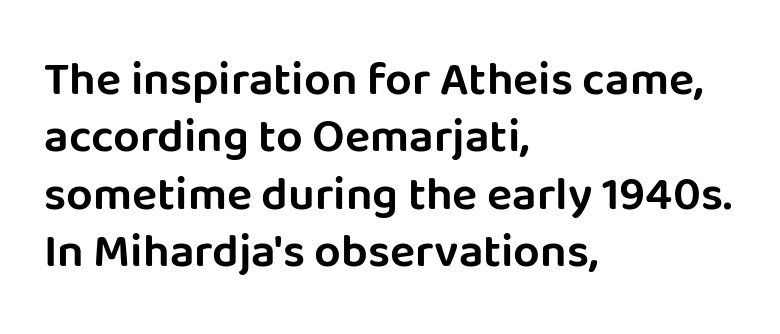
Ordinary non-slanted type is in use. What kind of face is this? One without serifs — a sans. A classic flush-left, rag-right setting is used for this passage. Underlining? Definitely not there. Nothing unusual about the tracking: characters are spaced as the font intends.
